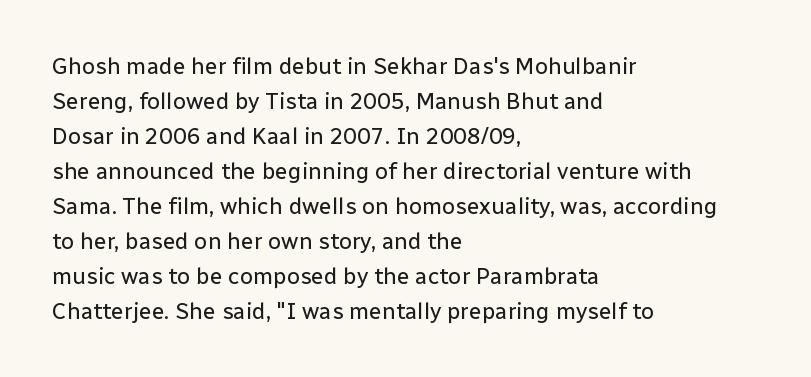
Q: Is the text bold? A: No.
Q: Is the text italic (slanted)? A: No, it is upright.
Q: Is the text underlined? A: No.
Q: How is the paragraph aligned? A: Left-aligned.
Q: Is the spacing between letters normal or unusually wide? A: Normal.
Q: Is the spacing between lines tight, normal or loose? A: Normal.
